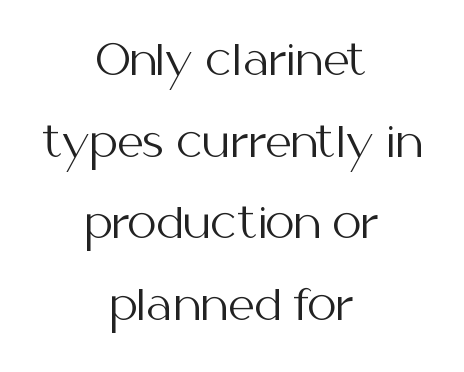
The image shows 41 px regular-weight sans-serif type, upright; set centered, loose line spacing (1.99x), normal letter spacing, not underlined; medium stroke contrast and a medium x-height.
